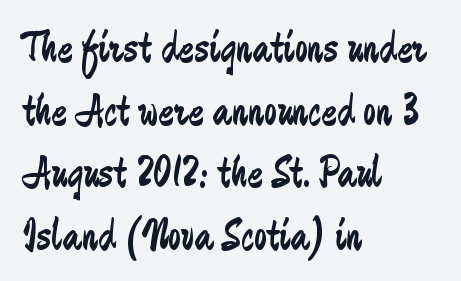
This rendering features lettering with no underline. How would I describe the line gaps? Plain and ordinary. Check where the strokes stop: nothing finishes them off — pure sans.
